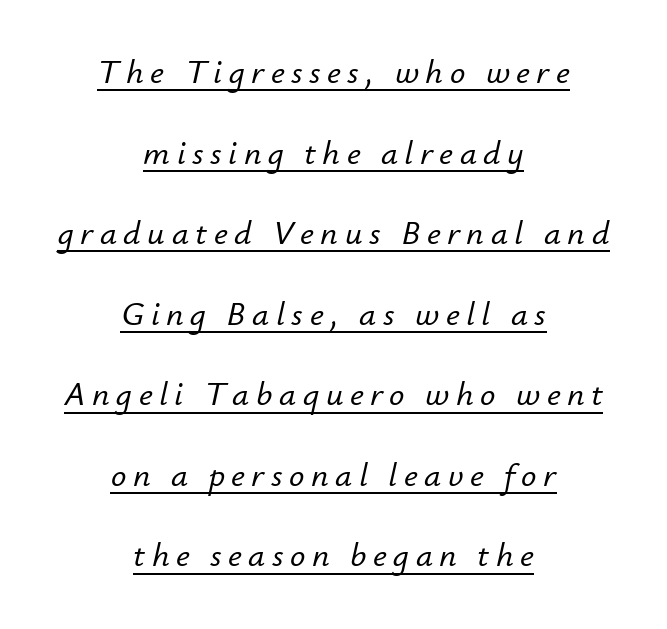
The image shows 34 px text type, italic (leaning right); set centered, loose line spacing (2.37x), underlined; low stroke contrast and a small x-height.
